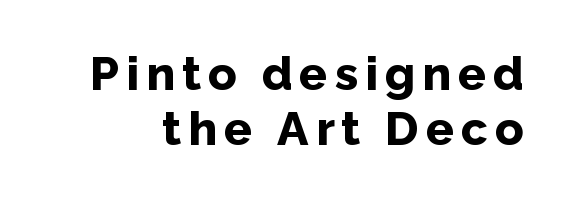
Q: Is the text bold? A: Yes.
Q: Is the text italic (slanted)? A: No, it is upright.
Q: Is the typeface a serif or a sans-serif typeface? A: Sans-serif.
Q: Is the text underlined? A: No.
Q: Width (condensed, normal, or wide)? A: Normal.
Q: Stroke contrast? A: Low.
Q: x-height? A: Medium.
Q: Monospaced? A: No.
